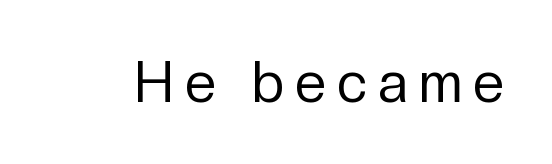
The image shows 56 px regular-weight sans-serif type, upright; set unusually wide letter spacing (+0.2 em), not underlined; low stroke contrast and a medium x-height.
